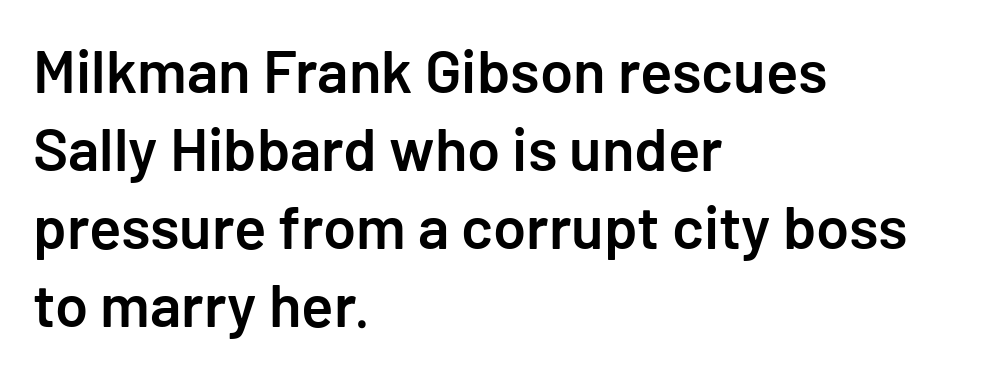
{"serif": "no", "italic": "no", "bold": "semi", "weight": "semibold", "width": "normal", "stroke_contrast": "low", "x_height": "medium", "underline": "no", "align": "left", "line_spacing": "normal", "line_spacing_ratio": 1.3, "letter_spacing": "normal", "letter_spacing_em": 0.0, "glyph_px": 60}
